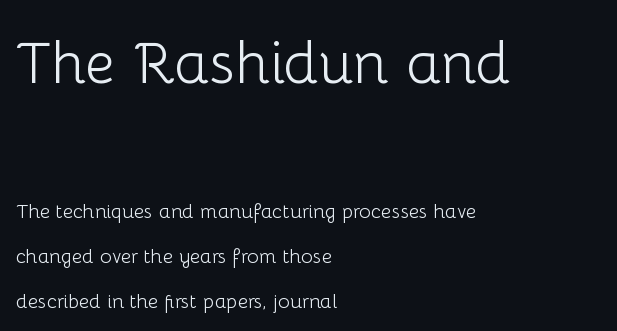
Q: Is the text bold? A: No.
Q: Is the text italic (slanted)? A: No, it is upright.
Q: Is the typeface a serif or a sans-serif typeface? A: Sans-serif.
Q: Is the text underlined? A: No.
Q: How is the paragraph aligned? A: Left-aligned.
Q: Is the spacing between letters normal or unusually wide? A: Normal.
Q: Is the spacing between lines tight, normal or loose? A: Loose.
Q: Which block of text is set in a larger size, the first (top) or the second (bottom)? A: The first (top) one.
Q: Width (condensed, normal, or wide)? A: Normal.
Q: Stroke contrast? A: Low.
Q: x-height? A: Medium.
Q: Monospaced? A: No.
